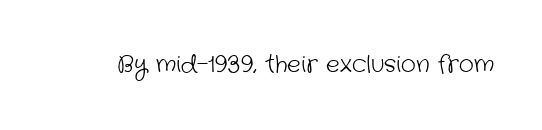
The image shows 23 px text type; set normal letter spacing, not underlined.
